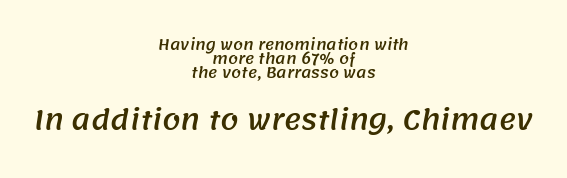
The image shows 26 px text type; set centered, tight line spacing (1.01x), normal letter spacing, not underlined; the second (bottom) block is 1.86x larger.
